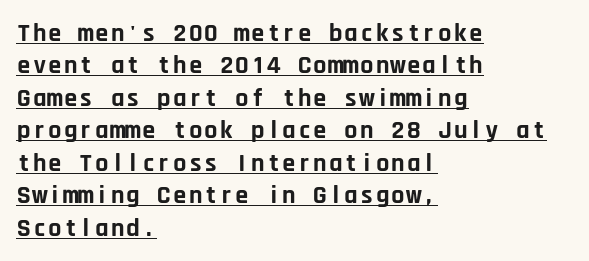
Q: Is the text bold? A: Yes.
Q: Is the text italic (slanted)? A: No, it is upright.
Q: Is the text underlined? A: Yes.
Q: How is the paragraph aligned? A: Left-aligned.
Q: Is the spacing between letters normal or unusually wide? A: Normal.
Q: Is the spacing between lines tight, normal or loose? A: Normal.
